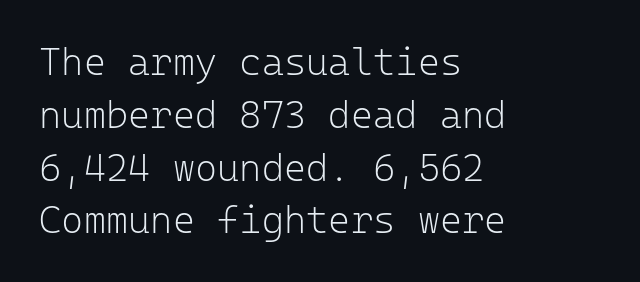
{"serif": "no", "italic": "no", "bold": "no", "weight": "light", "width": "normal", "stroke_contrast": "low", "x_height": "medium", "monospaced": "yes", "underline": "no", "align": "left", "line_spacing": "normal", "line_spacing_ratio": 1.39, "letter_spacing": "normal", "letter_spacing_em": 0.0, "glyph_px": 38}
